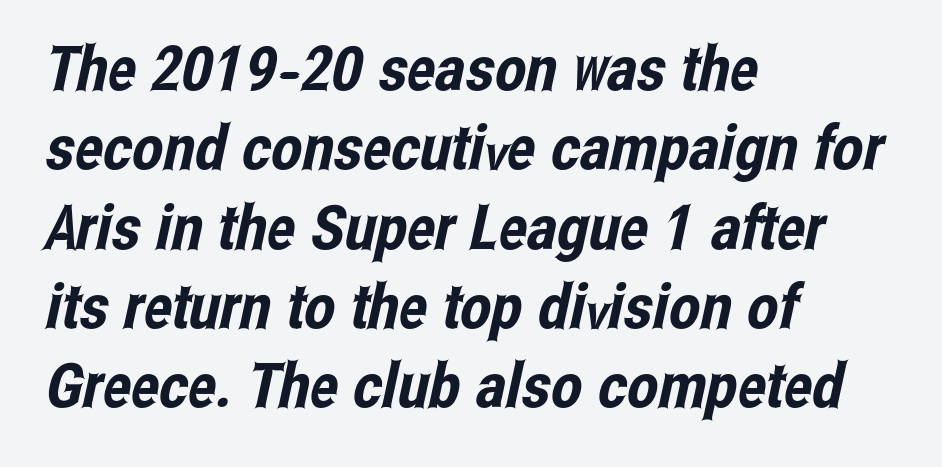
Q: Is the typeface a serif or a sans-serif typeface? A: Sans-serif.
Q: Is the text underlined? A: No.
Q: How is the paragraph aligned? A: Left-aligned.
Q: Is the spacing between letters normal or unusually wide? A: Normal.
Q: Is the spacing between lines tight, normal or loose? A: Normal.
Q: Width (condensed, normal, or wide)? A: Condensed.
Q: Stroke contrast? A: Low.
Q: x-height? A: Medium.
Q: Monospaced? A: No.
